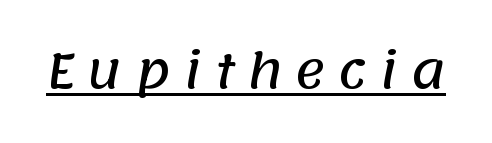
Q: Is the typeface a serif or a sans-serif typeface? A: Sans-serif.
Q: Is the text underlined? A: Yes.
Q: Is the spacing between letters normal or unusually wide? A: Unusually wide.
Q: Width (condensed, normal, or wide)? A: Normal.
Q: Stroke contrast? A: Low.
Q: x-height? A: Large.
Q: Monospaced? A: No.
